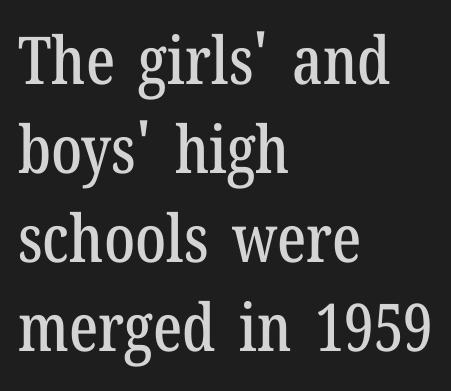
Q: Is the text italic (slanted)? A: No, it is upright.
Q: Is the typeface a serif or a sans-serif typeface? A: Serif.
Q: Is the text underlined? A: No.
Q: How is the paragraph aligned? A: Left-aligned.
Q: Is the spacing between letters normal or unusually wide? A: Normal.
Q: Is the spacing between lines tight, normal or loose? A: Normal.
Q: Width (condensed, normal, or wide)? A: Condensed.
Q: Stroke contrast? A: Low.
Q: x-height? A: Medium.
Q: Monospaced? A: No.
